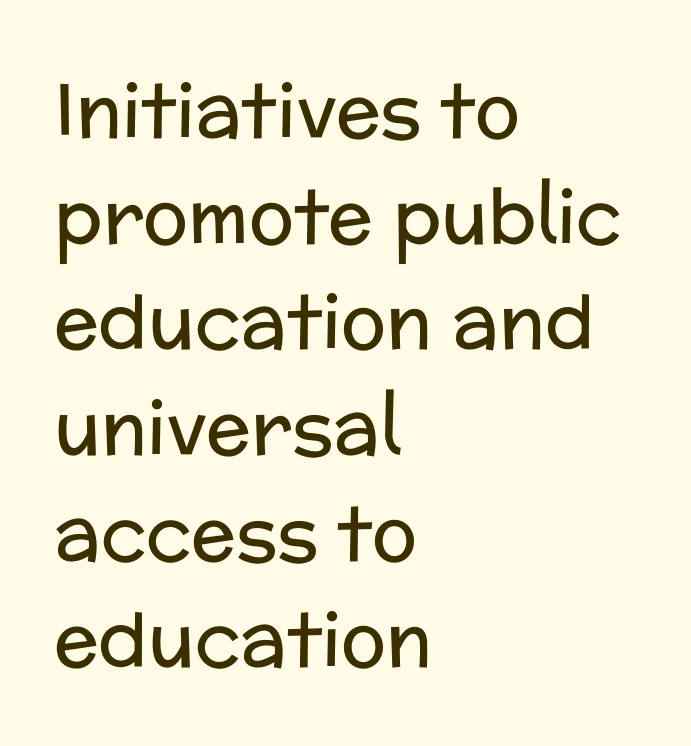
The image shows 75 px regular-weight sans-serif type, upright; set left-aligned, normal line spacing (1.41x), normal letter spacing, not underlined; low stroke contrast and a medium x-height.
